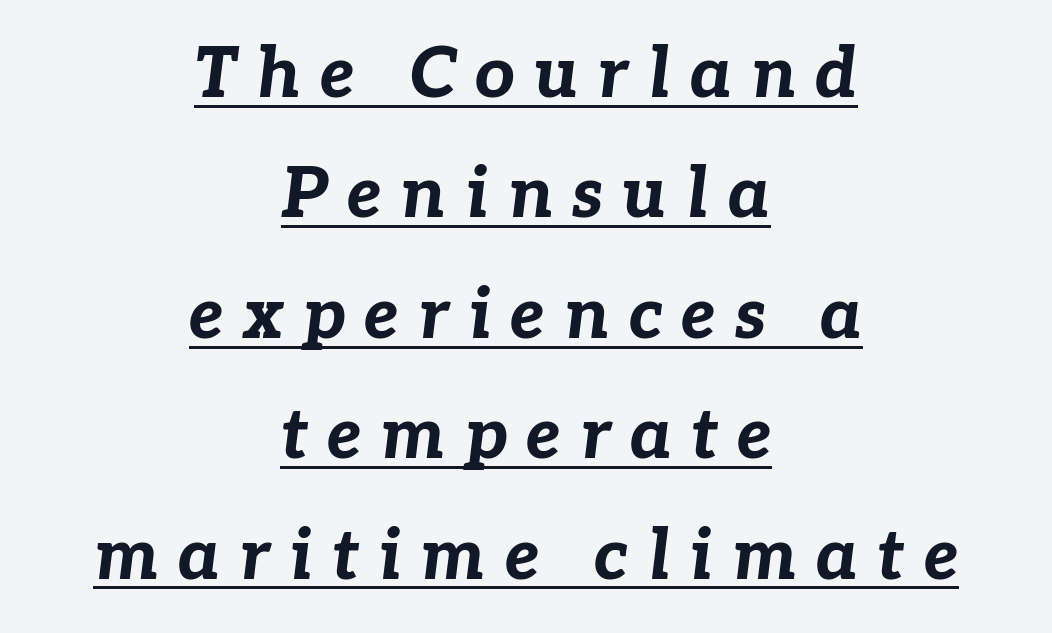
The gaps between neighbouring characters are conspicuously large. Horizontal alignment here is central, giving a formal, balanced look. Yep, that's italic — everything's leaning. Weight: bold. This sample has the flowing, uneven cadence of proportional lettering. The lettering is marked with a stroke running underneath it.
